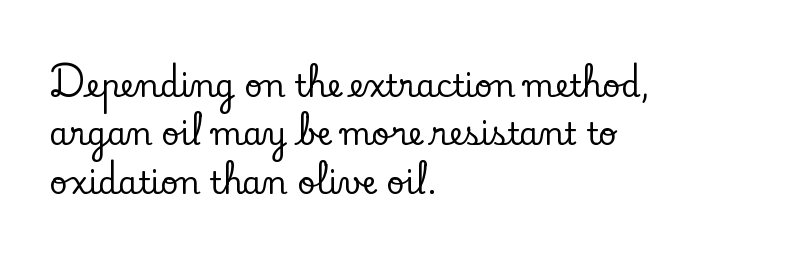
The image shows 31 px serif type, upright; set left-aligned, normal line spacing (1.56x), normal letter spacing, not underlined; low stroke contrast and a small x-height.
